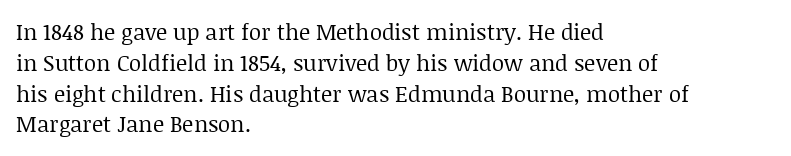
The image shows 22 px text type, upright; set left-aligned, normal line spacing (1.4x), normal letter spacing, not underlined.
